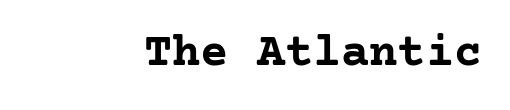
The image shows 47 px semibold serif type, upright; set right-aligned, normal letter spacing, not underlined; low stroke contrast and a medium x-height.
